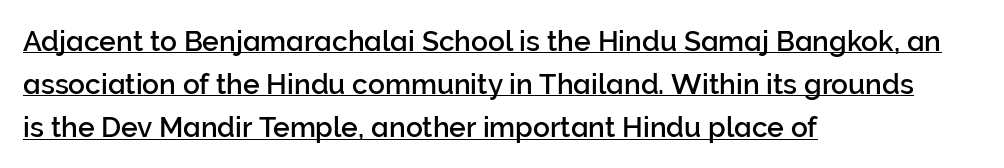
Q: Is the text italic (slanted)? A: No, it is upright.
Q: Is the typeface a serif or a sans-serif typeface? A: Sans-serif.
Q: Is the text underlined? A: Yes.
Q: How is the paragraph aligned? A: Left-aligned.
Q: Is the spacing between letters normal or unusually wide? A: Normal.
Q: Is the spacing between lines tight, normal or loose? A: Normal.
Q: Width (condensed, normal, or wide)? A: Normal.
Q: Stroke contrast? A: Low.
Q: x-height? A: Medium.
Q: Monospaced? A: No.
